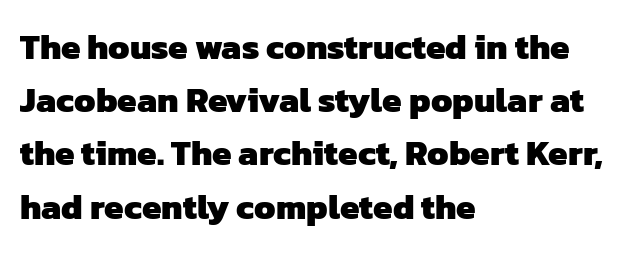
{"serif": "no", "bold": "yes", "weight": "heavy", "width": "normal", "stroke_contrast": "low", "x_height": "medium", "monospaced": "no", "underline": "no", "align": "left", "line_spacing": "normal", "line_spacing_ratio": 1.52, "letter_spacing": "normal", "letter_spacing_em": 0.0, "glyph_px": 35}
